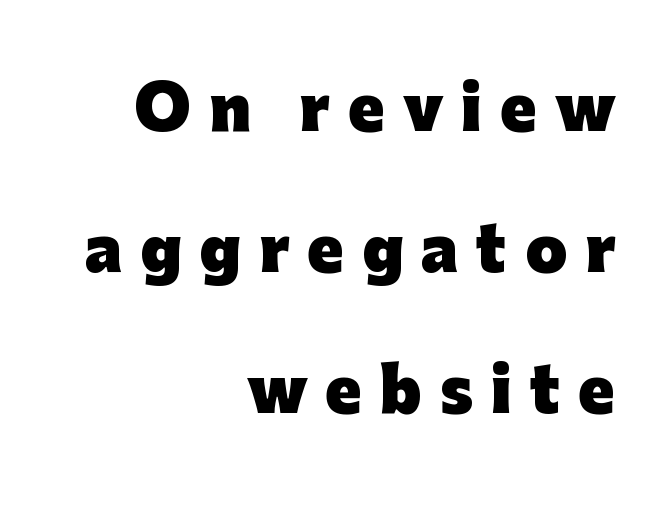
{"serif": "no", "italic": "no", "bold": "yes", "weight": "heavy", "width": "normal", "stroke_contrast": "low", "x_height": "medium", "monospaced": "no", "underline": "no", "align": "right", "line_spacing": "loose", "line_spacing_ratio": 2.35, "letter_spacing": "wide", "letter_spacing_em": 0.3, "glyph_px": 60}
